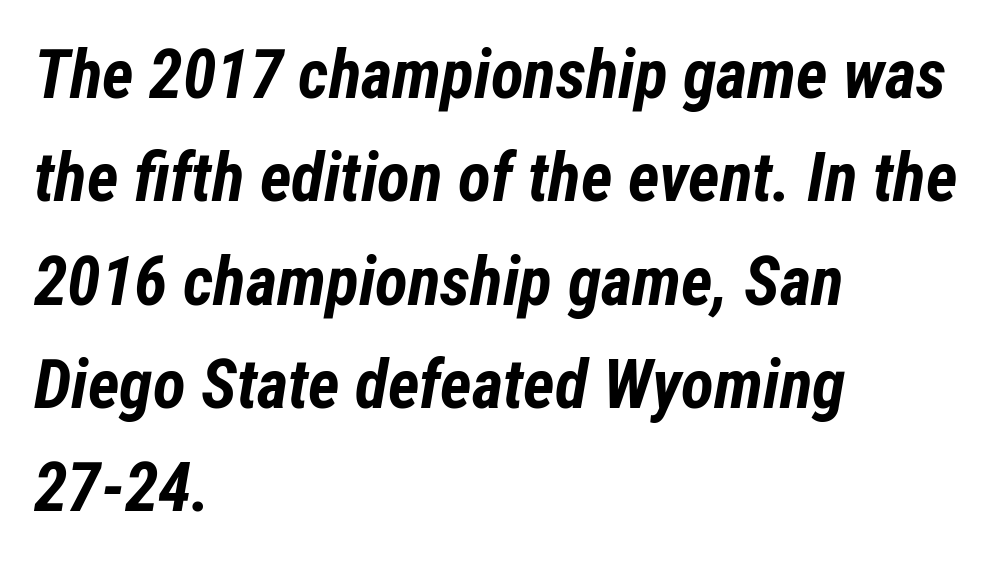
The letters advance in unequal steps, a hallmark of proportional type. The glyphs look as if they've been sheared to an angle. The rendering uses a moderate line-height, typical for paragraphs. The tracking reads as untouched default to a designer's eye. Does the weight exceed regular? Yes, all the way to bold. Type without underlining.
